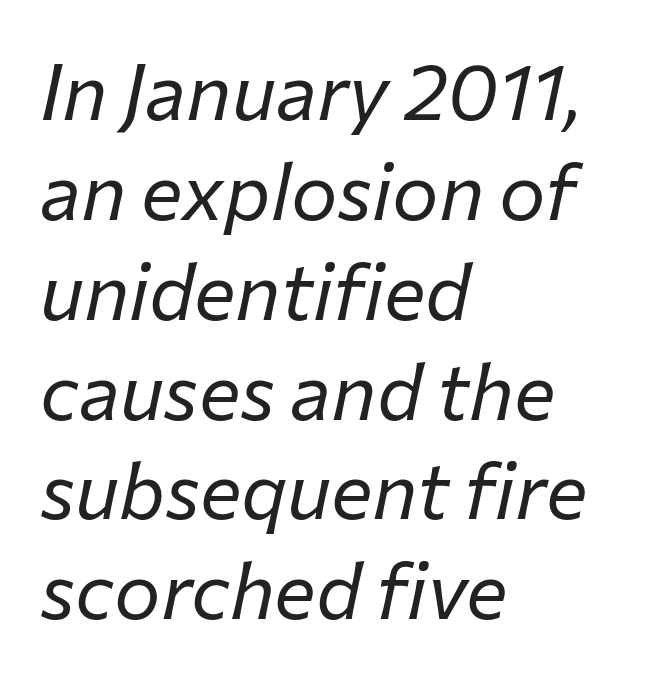
Any mark beneath the type? The region is blank. There is no visible air inserted between adjacent glyphs. Do the characters align in a grid? No, the font is proportional. The passage shown is not bold in any degree. The compositor pushed each line to the left boundary. Emphasis-style slanted type is in use.
